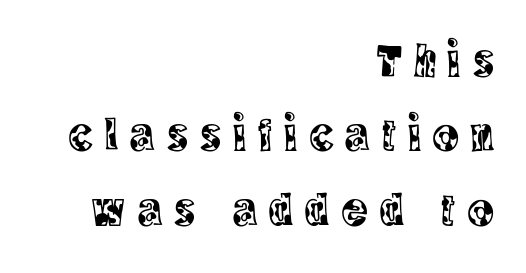
Looks like regular typesetting: each glyph gets only the width it needs. Are there feet on the stems? There are — it's a serif. Characters remain perfectly vertical along every line. Notice how descenders clear the ascenders below comfortably — that's standard leading. The tracking reads as deliberately expanded to a designer's eye. Each row of text sits above clean, open space.
